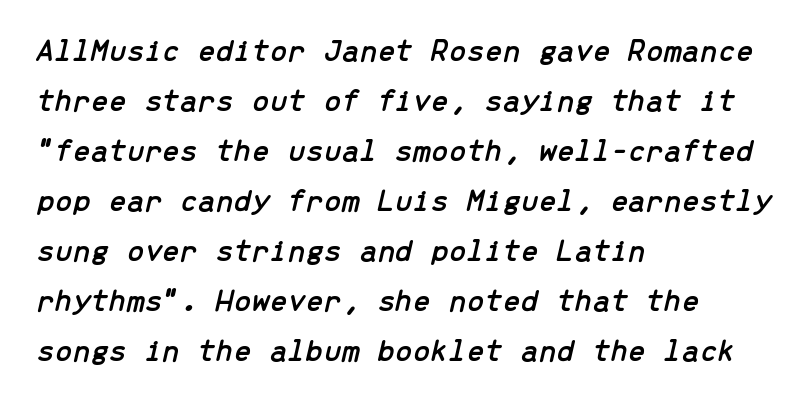
What's the leading like? Ordinary, nothing unusual. Looks like terminal output: every glyph gets an equal slot. This sample uses plain, unmodified letter spacing. Honestly, there is no underline to notice here at all.
